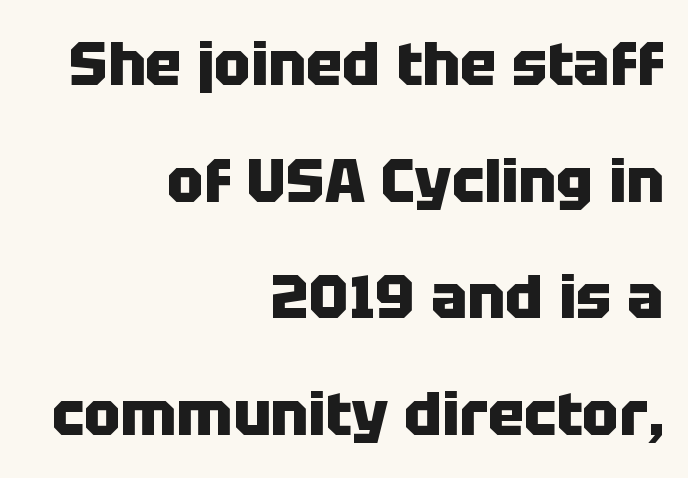
{"serif": "no", "italic": "no", "bold": "yes", "weight": "heavy", "width": "normal", "stroke_contrast": "low", "x_height": "large", "monospaced": "no", "underline": "no", "align": "right", "line_spacing": "loose", "line_spacing_ratio": 1.91, "letter_spacing": "normal", "letter_spacing_em": 0.0, "glyph_px": 61}
